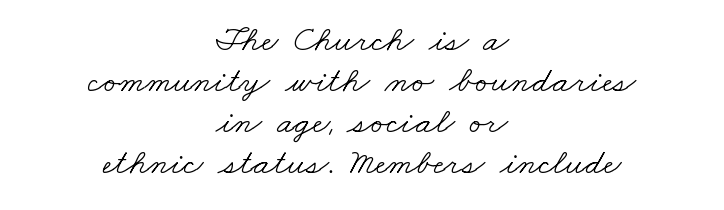
{"serif": "yes", "bold": "no", "weight": "light", "width": "wide", "stroke_contrast": "low", "x_height": "small", "monospaced": "no", "underline": "no", "align": "center", "line_spacing": "tight", "line_spacing_ratio": 1.11, "letter_spacing": "normal", "letter_spacing_em": 0.0, "glyph_px": 37}
